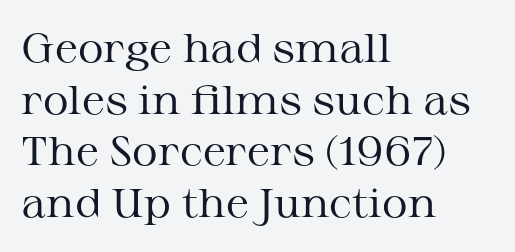
The image shows 40 px regular-weight, wide serif type, upright; set left-aligned, normal line spacing (1.29x), normal letter spacing, not underlined; medium stroke contrast and a medium x-height.
